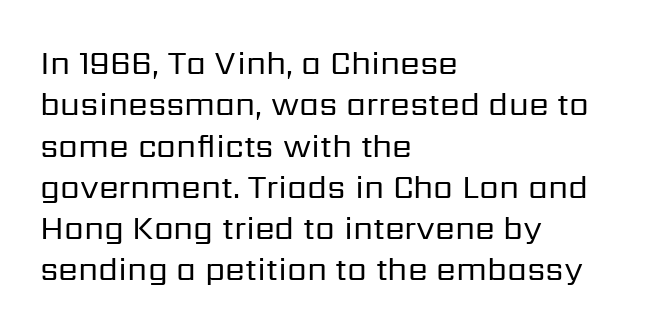
If you drew a ruler down the left edge, every line would touch it. Summary of weight: not heavy and not bold. The space beneath each line is pristine and unruled. Think of a printed novel: that variable character pitch is what you see here. Interline gaps are of average width in this sample.
